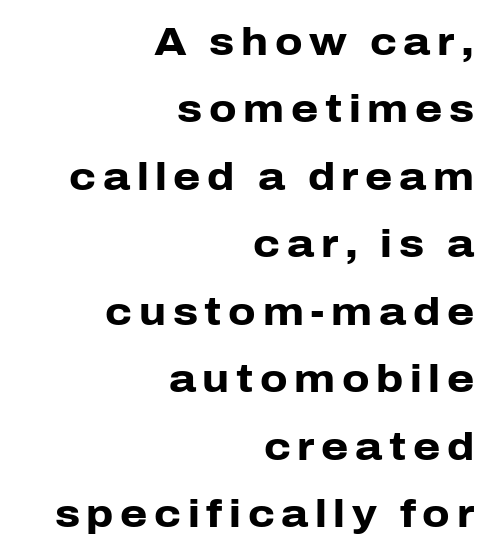
A dark, heavy texture on the line: the type is bold. Reading down the block, your eye finds every line finishing at a fixed right position. Italic? Not at all — the glyphs are vertical. Each letter's strokes conclude bluntly, with no projecting serifs. Spacing verdict: proportional, widths tailored to each character.
